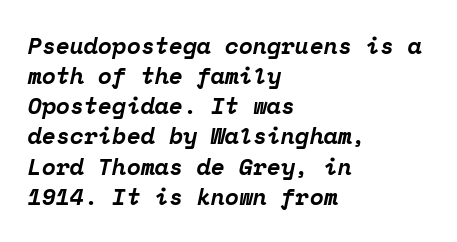
Q: Is the text bold? A: Yes.
Q: Is the text italic (slanted)? A: Yes, it leans right by about 12 degrees.
Q: Is the text underlined? A: No.
Q: How is the paragraph aligned? A: Left-aligned.
Q: Is the spacing between letters normal or unusually wide? A: Normal.
Q: Is the spacing between lines tight, normal or loose? A: Normal.
